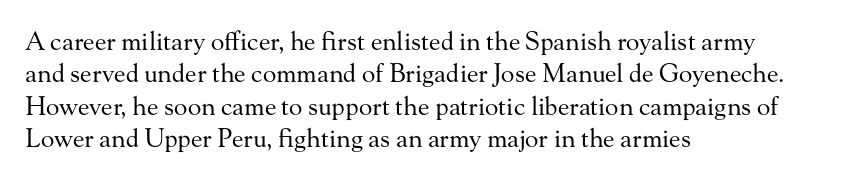
Q: Is the text bold? A: No.
Q: Is the text italic (slanted)? A: No, it is upright.
Q: Is the text underlined? A: No.
Q: How is the paragraph aligned? A: Left-aligned.
Q: Is the spacing between letters normal or unusually wide? A: Normal.
Q: Is the spacing between lines tight, normal or loose? A: Normal.
